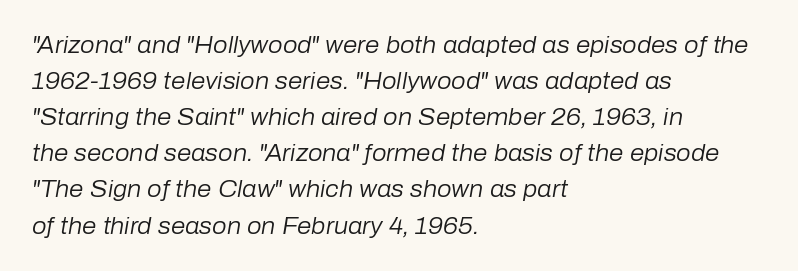
How are the letters spaced? Ordinarily, with no added tracking. Short and long lines alike share a common starting point at left. Underlining? Definitely not there. Stroke mass is kept to a normal reading level or below. Honestly, the row spacing looks completely unremarkable. Would a proofreader flag this as italicized? Yes.
